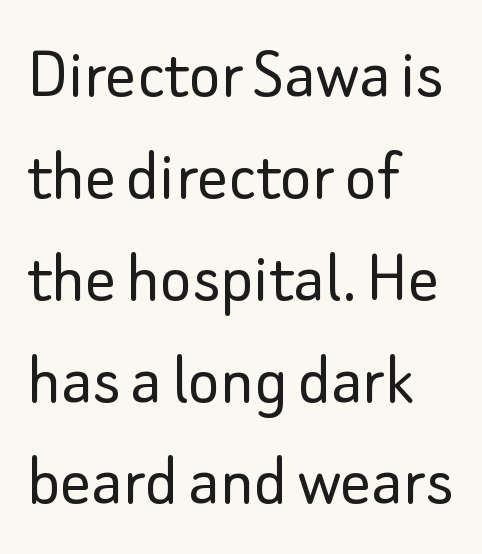
Q: Is the text bold? A: No.
Q: Is the text italic (slanted)? A: No, it is upright.
Q: Is the typeface a serif or a sans-serif typeface? A: Sans-serif.
Q: Is the text underlined? A: No.
Q: How is the paragraph aligned? A: Left-aligned.
Q: Is the spacing between letters normal or unusually wide? A: Normal.
Q: Is the spacing between lines tight, normal or loose? A: Normal.
Q: Width (condensed, normal, or wide)? A: Normal.
Q: Stroke contrast? A: Low.
Q: x-height? A: Small.
Q: Monospaced? A: No.
